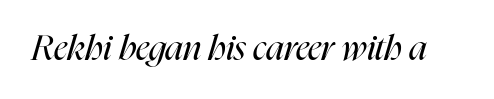
The image shows 35 px regular-weight, condensed type, italic (leaning right); set normal letter spacing, not underlined; high stroke contrast and a medium x-height.
